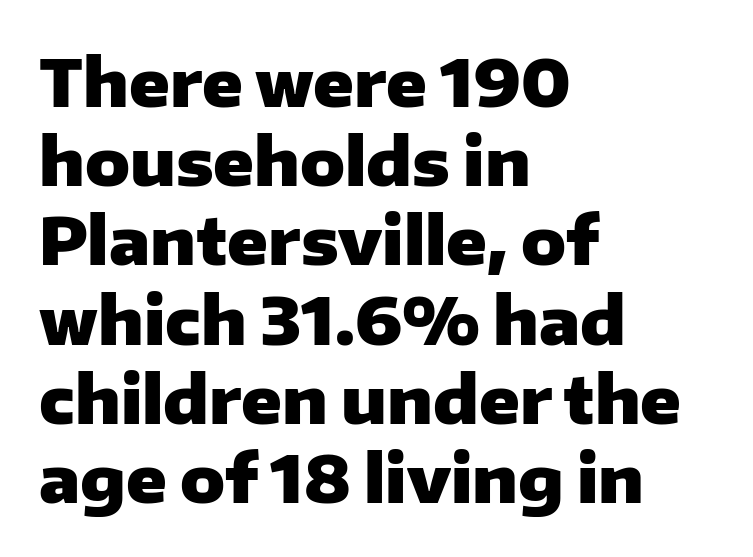
Q: Is the text bold? A: Yes.
Q: Is the text italic (slanted)? A: No, it is upright.
Q: Is the typeface a serif or a sans-serif typeface? A: Sans-serif.
Q: Is the text underlined? A: No.
Q: How is the paragraph aligned? A: Left-aligned.
Q: Is the spacing between letters normal or unusually wide? A: Normal.
Q: Width (condensed, normal, or wide)? A: Normal.
Q: Stroke contrast? A: Low.
Q: x-height? A: Medium.
Q: Monospaced? A: No.
